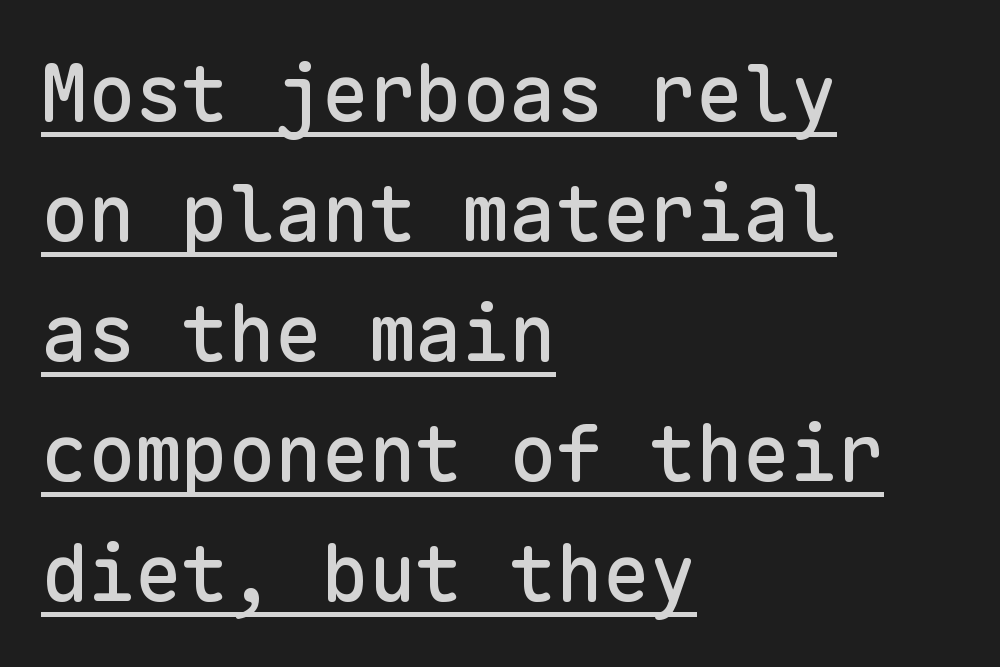
Q: Is the text italic (slanted)? A: No, it is upright.
Q: Is the typeface a serif or a sans-serif typeface? A: Sans-serif.
Q: Is the text underlined? A: Yes.
Q: How is the paragraph aligned? A: Left-aligned.
Q: Is the spacing between letters normal or unusually wide? A: Normal.
Q: Is the spacing between lines tight, normal or loose? A: Normal.
Q: Width (condensed, normal, or wide)? A: Normal.
Q: Stroke contrast? A: Low.
Q: x-height? A: Medium.
Q: Monospaced? A: Yes.
